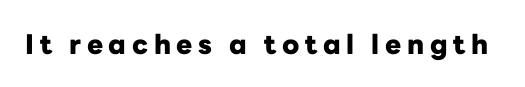
{"italic": "no", "bold": "yes", "underline": "no", "letter_spacing": "wide", "letter_spacing_em": 0.21, "glyph_px": 27}
